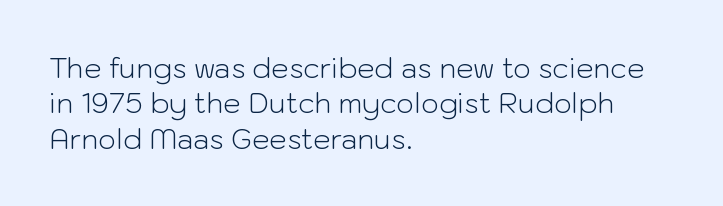
The image shows 28 px light sans-serif type, upright; set left-aligned, normal line spacing (1.26x), normal letter spacing, not underlined; low stroke contrast and a medium x-height.
